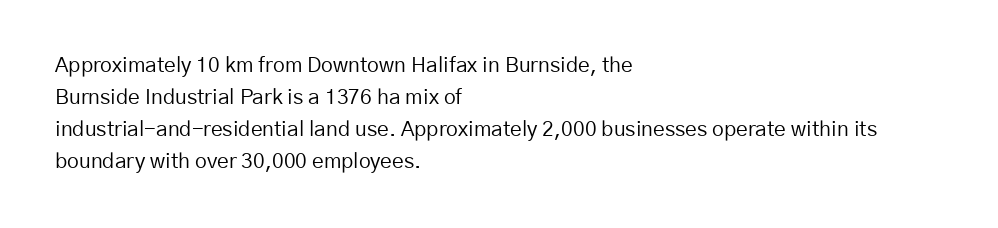
The image shows 21 px text type, upright; set left-aligned, normal line spacing (1.52x), normal letter spacing, not underlined.
